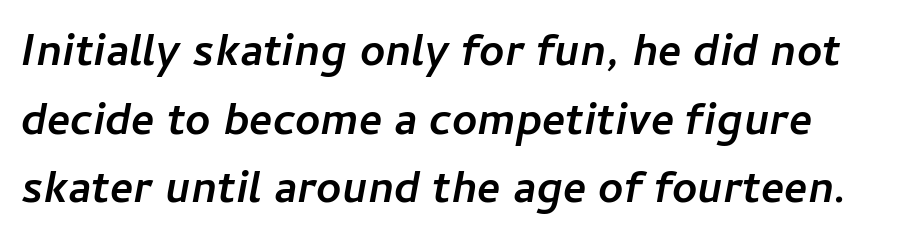
The image shows 44 px semibold type, italic (leaning right); set normal line spacing (1.56x), normal letter spacing, not underlined; low stroke contrast and a medium x-height.
